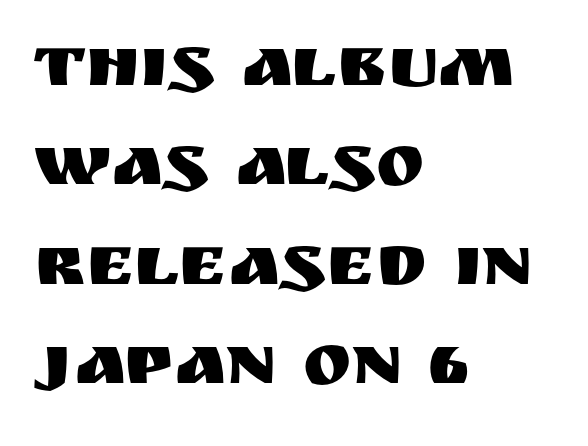
Q: Is the text italic (slanted)? A: No, it is upright.
Q: Is the typeface a serif or a sans-serif typeface? A: Sans-serif.
Q: Is the text underlined? A: No.
Q: How is the paragraph aligned? A: Left-aligned.
Q: Is the spacing between letters normal or unusually wide? A: Normal.
Q: Is the spacing between lines tight, normal or loose? A: Normal.
Q: Width (condensed, normal, or wide)? A: Normal.
Q: Stroke contrast? A: Medium.
Q: x-height? A: Large.
Q: Monospaced? A: No.
